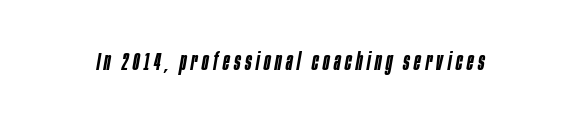
The image shows 24 px text type, italic (leaning right); set not underlined.
